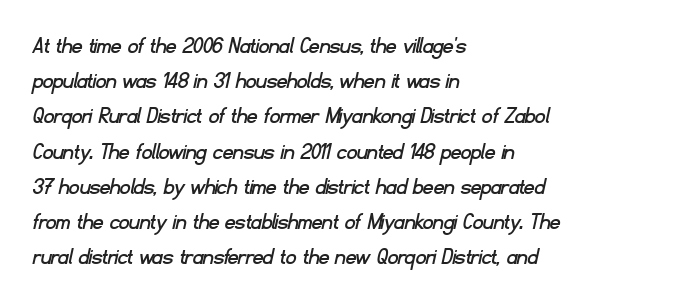
Notice how the passage keeps a crisp vertical edge on the left only. Glance below the letters and you will spot only blank space. Letter spacing: default. One glance says typical: line gaps are just what's usual.
